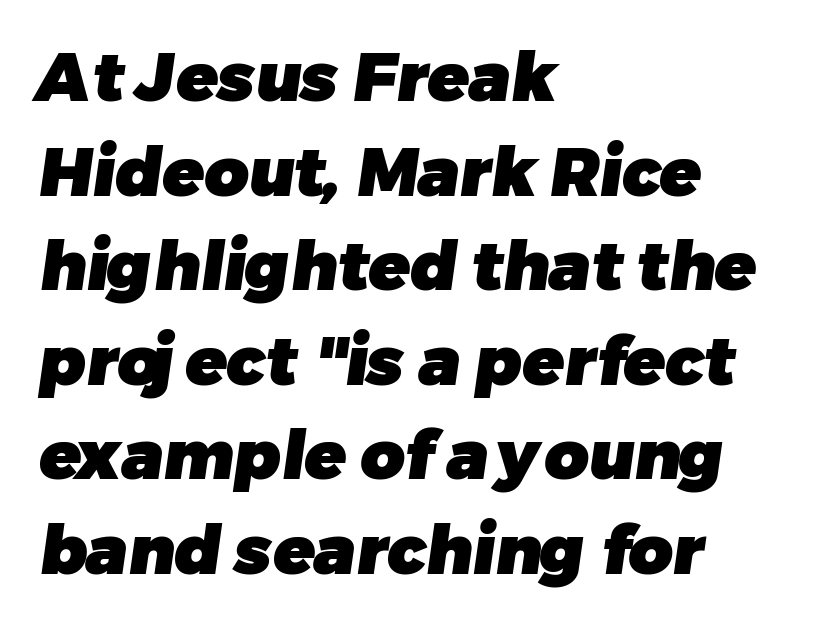
This rendering uses left alignment, leaving the right contour irregular. The type is set solid horizontally, with unmodified tracking. To sum up the face: it is a sans, with no serifs. The glyphs have the mass of a bold cut.
